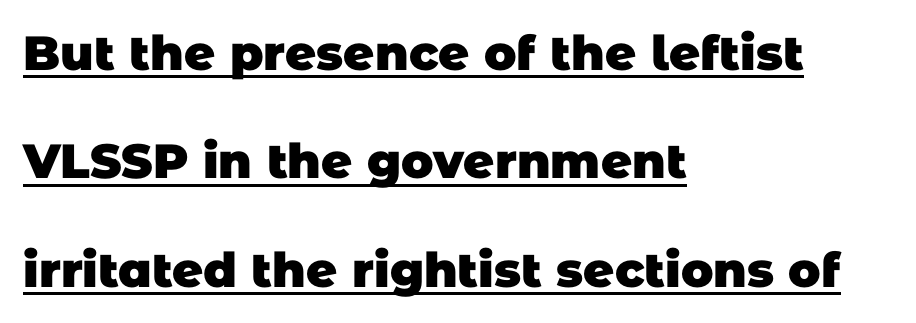
Q: Is the text bold? A: Yes.
Q: Is the typeface a serif or a sans-serif typeface? A: Sans-serif.
Q: Is the text underlined? A: Yes.
Q: How is the paragraph aligned? A: Left-aligned.
Q: Is the spacing between letters normal or unusually wide? A: Normal.
Q: Is the spacing between lines tight, normal or loose? A: Loose.
Q: Width (condensed, normal, or wide)? A: Normal.
Q: Stroke contrast? A: Low.
Q: x-height? A: Large.
Q: Monospaced? A: No.
